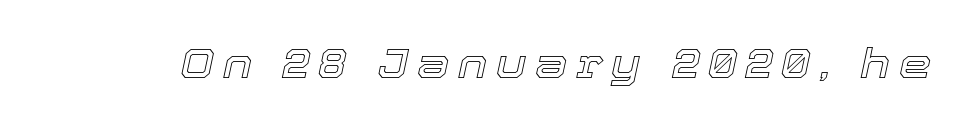
The image shows 41 px text type, italic (leaning right); set unusually wide letter spacing (+0.21 em), not underlined; a medium x-height.
